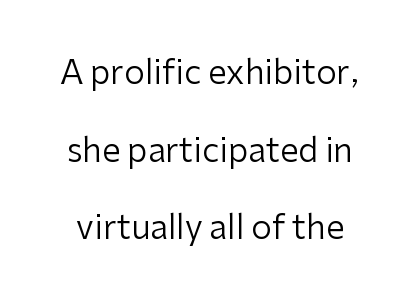
The image shows 33 px regular-weight sans-serif type, upright; set loose line spacing (2.35x), normal letter spacing, not underlined; low stroke contrast and a medium x-height.
